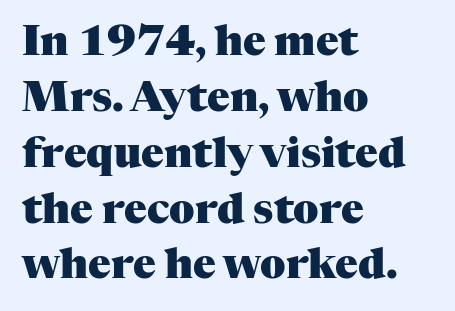
The image shows 42 px heavy serif type, upright; set left-aligned, normal line spacing (1.33x), normal letter spacing, not underlined; medium stroke contrast and a medium x-height.
